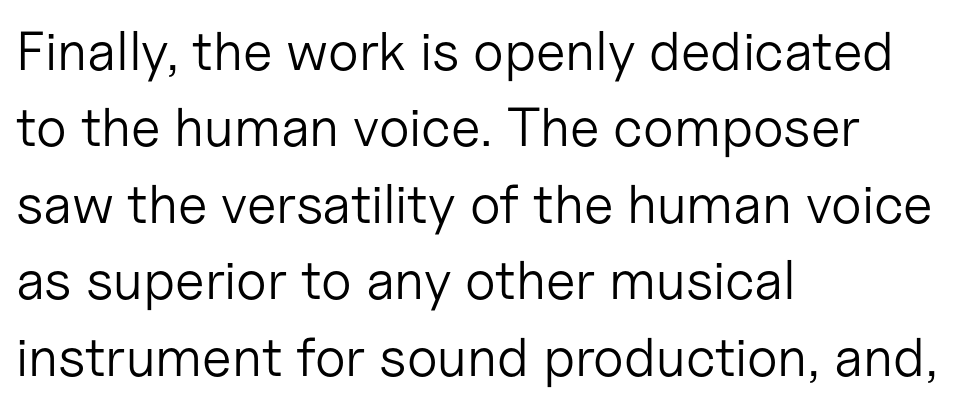
Q: Is the text bold? A: No.
Q: Is the text italic (slanted)? A: No, it is upright.
Q: Is the typeface a serif or a sans-serif typeface? A: Sans-serif.
Q: Is the text underlined? A: No.
Q: How is the paragraph aligned? A: Left-aligned.
Q: Is the spacing between letters normal or unusually wide? A: Normal.
Q: Is the spacing between lines tight, normal or loose? A: Normal.
Q: Width (condensed, normal, or wide)? A: Normal.
Q: Stroke contrast? A: Low.
Q: x-height? A: Medium.
Q: Monospaced? A: No.
